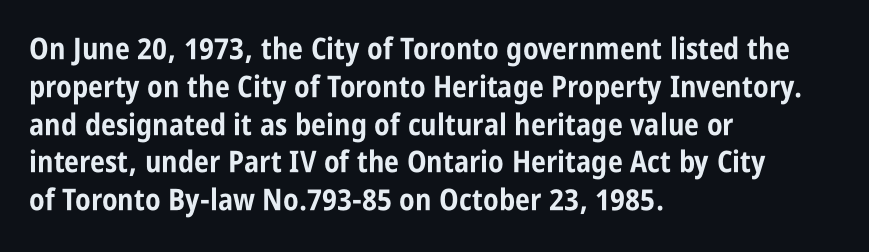
The image shows 30 px bold, condensed sans-serif type, upright; set left-aligned, normal line spacing (1.26x), normal letter spacing, not underlined; low stroke contrast and a large x-height.
